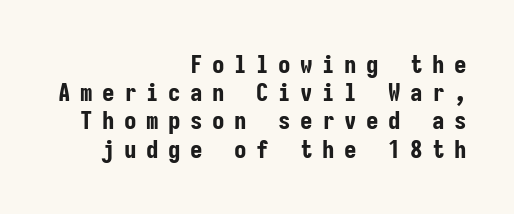
The image shows 25 px bold type, upright; set right-aligned, tight line spacing (1.13x), unusually wide letter spacing (+0.38 em), not underlined.
